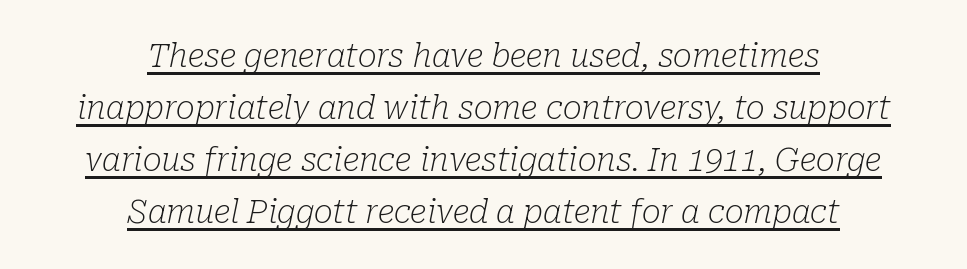
The whole block is typeset with a tilt. Check the space under the baseline: a stroke is drawn there. Teacher's note: observe the equal gaps on both sides — that is centered alignment. The characters are drawn with everyday or finer stroke widths.
